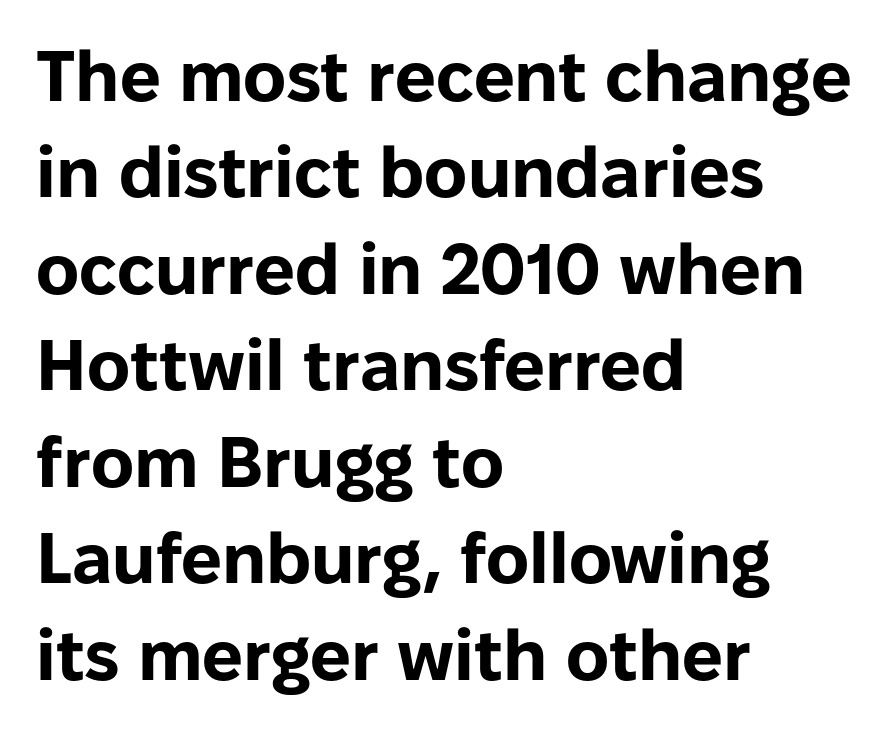
{"serif": "no", "italic": "no", "bold": "yes", "weight": "bold", "width": "normal", "stroke_contrast": "low", "x_height": "medium", "monospaced": "no", "underline": "no", "align": "left", "line_spacing": "normal", "line_spacing_ratio": 1.34, "letter_spacing": "normal", "letter_spacing_em": 0.0, "glyph_px": 72}
